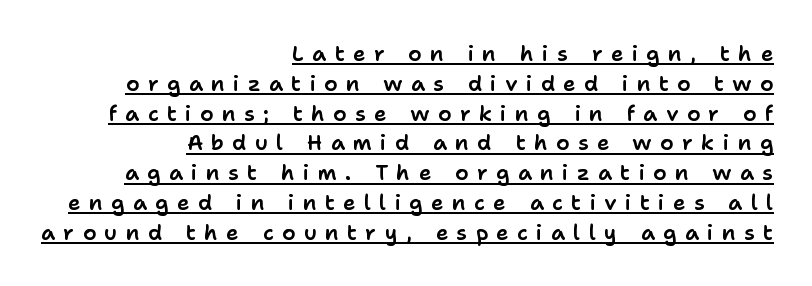
{"italic": "no", "underline": "yes", "align": "right", "line_spacing": "normal", "line_spacing_ratio": 1.42, "letter_spacing": "wide", "letter_spacing_em": 0.4, "glyph_px": 21}
